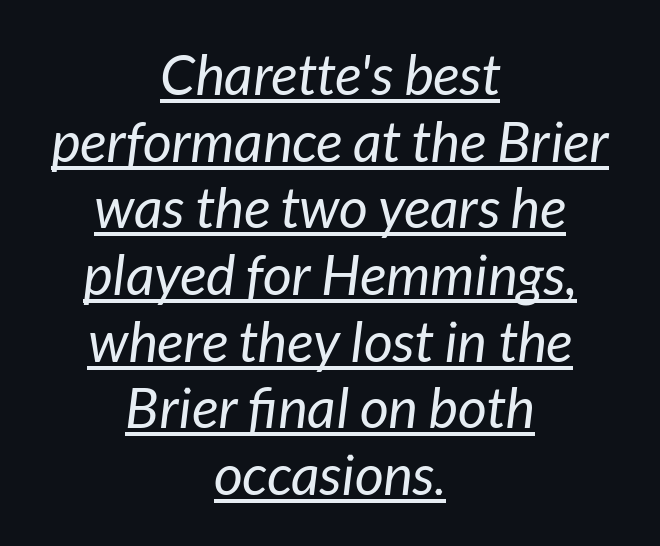
The image shows 56 px regular-weight type, italic (leaning right); set centered, line spacing 1.19x, normal letter spacing, underlined; low stroke contrast and a medium x-height.
